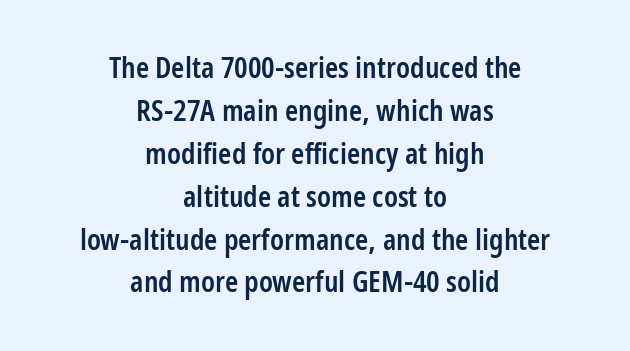
Q: Is the text bold? A: Semi-bold.
Q: Is the text italic (slanted)? A: No, it is upright.
Q: Is the typeface a serif or a sans-serif typeface? A: Sans-serif.
Q: Is the text underlined? A: No.
Q: How is the paragraph aligned? A: Centered.
Q: Is the spacing between letters normal or unusually wide? A: Normal.
Q: Is the spacing between lines tight, normal or loose? A: Normal.
Q: Width (condensed, normal, or wide)? A: Condensed.
Q: Stroke contrast? A: Low.
Q: x-height? A: Medium.
Q: Monospaced? A: No.
